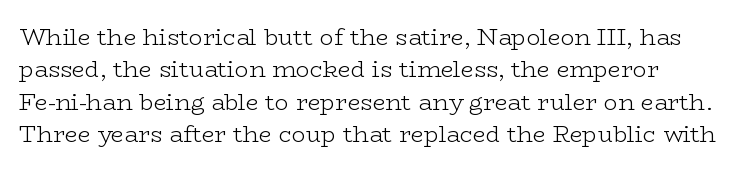
{"italic": "no", "bold": "no", "underline": "no", "line_spacing": "normal", "line_spacing_ratio": 1.41, "letter_spacing": "normal", "letter_spacing_em": 0.0, "glyph_px": 23}
